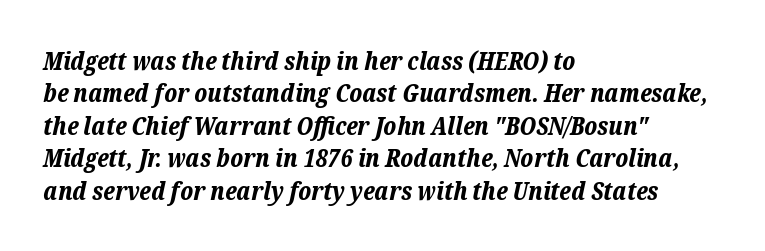
Leading matches the norm, producing a regular column. Thick stems and heavy bowls — unmistakably bold. When letters slant like this, we call the style italic. Spacing between characters is what you'd get straight out of the box. Every row of glyphs begins at an identical x-position on the left. This rendering features lettering with no underline.
